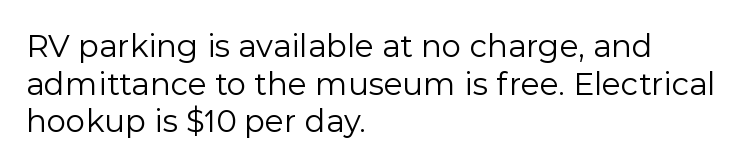
Casual observation: everything's shoved over to the left. Varying glyph widths throughout — classic text-font behaviour. Lines of text with bare space underneath. Unbolded letterforms with no extra heft. Classification — sans serif. This sample uses plain, unmodified letter spacing.
